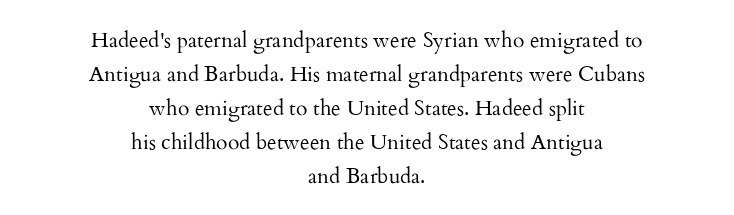
The image shows 21 px text type, upright; set centered, normal line spacing (1.62x), normal letter spacing, not underlined.
